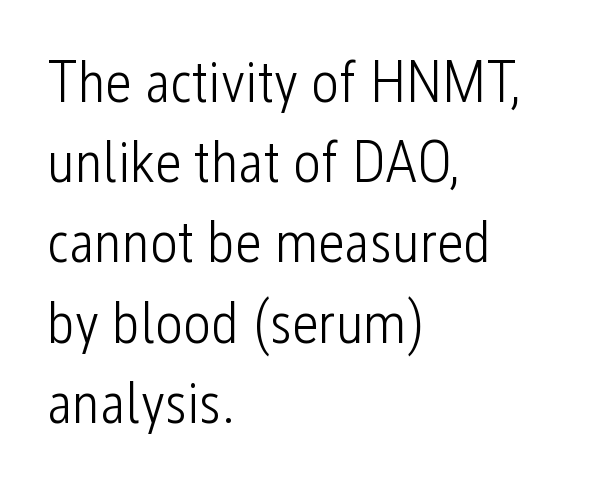
The image shows 59 px light, condensed sans-serif type, upright; set left-aligned, normal line spacing (1.36x), normal letter spacing, not underlined; low stroke contrast and a medium x-height.
